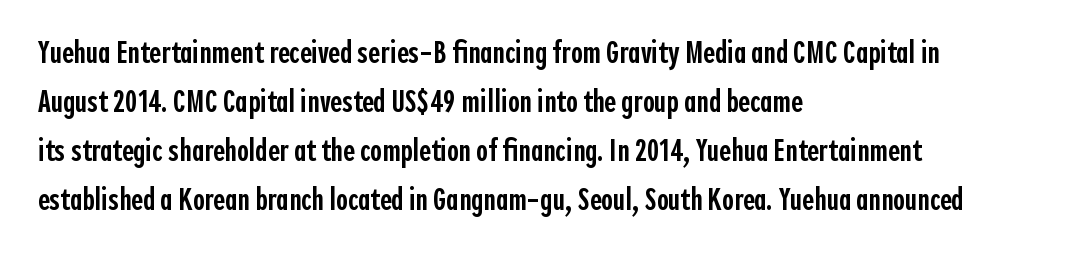
{"serif": "no", "italic": "no", "bold": "semi", "weight": "semibold", "width": "condensed", "x_height": "medium", "monospaced": "no", "underline": "no", "align": "left", "line_spacing": "normal", "line_spacing_ratio": 1.53, "letter_spacing": "normal", "letter_spacing_em": 0.0, "glyph_px": 32}
